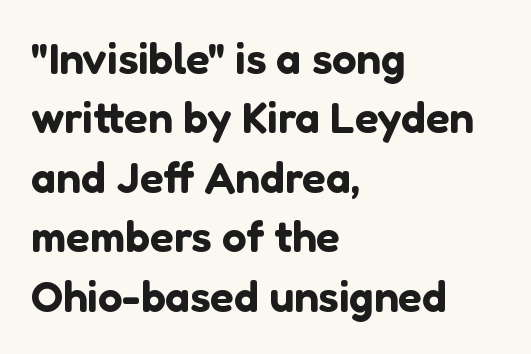
The image shows 44 px sans-serif type, upright; set left-aligned, normal line spacing (1.35x), normal letter spacing, not underlined; low stroke contrast and a medium x-height.
